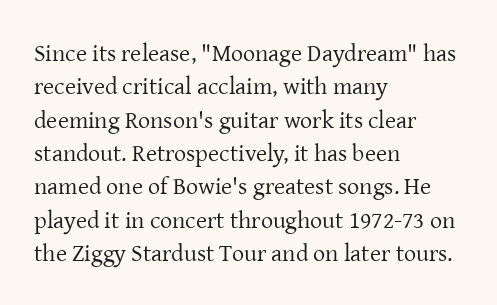
Q: Is the text bold? A: No.
Q: Is the text italic (slanted)? A: No, it is upright.
Q: Is the text underlined? A: No.
Q: How is the paragraph aligned? A: Left-aligned.
Q: Is the spacing between letters normal or unusually wide? A: Normal.
Q: Is the spacing between lines tight, normal or loose? A: Normal.
